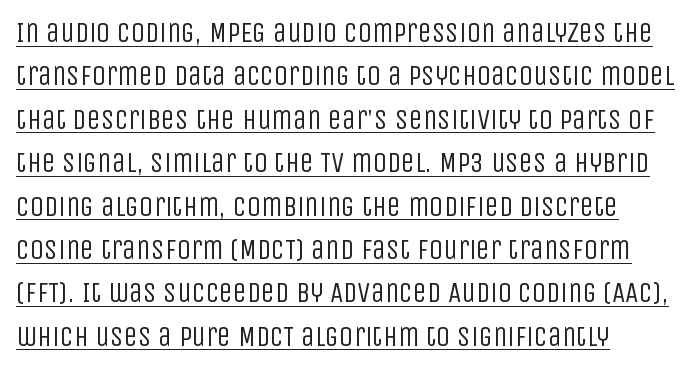
Q: Is the text bold? A: No.
Q: Is the text italic (slanted)? A: No, it is upright.
Q: Is the typeface a serif or a sans-serif typeface? A: Sans-serif.
Q: Is the text underlined? A: Yes.
Q: How is the paragraph aligned? A: Left-aligned.
Q: Is the spacing between letters normal or unusually wide? A: Normal.
Q: Is the spacing between lines tight, normal or loose? A: Normal.
Q: Width (condensed, normal, or wide)? A: Condensed.
Q: Stroke contrast? A: Low.
Q: x-height? A: Large.
Q: Monospaced? A: No.
